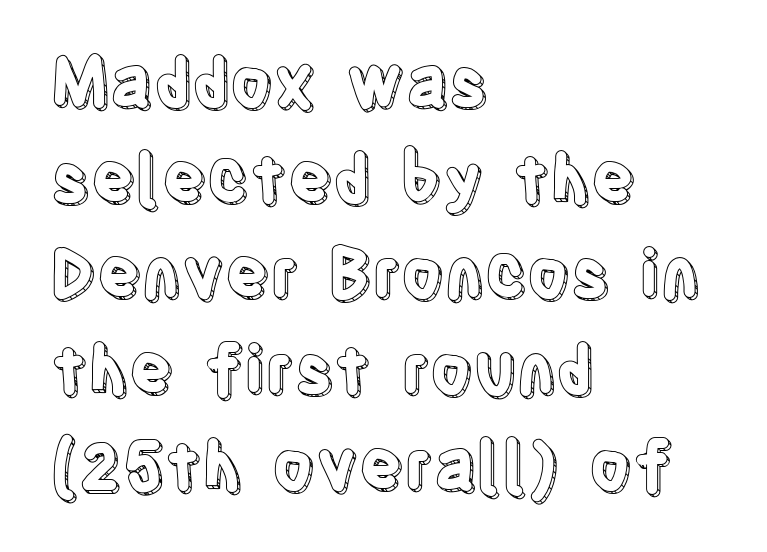
Proportional: the letters do not fall into vertical columns. Every row of glyphs begins at an identical x-position on the left. Has an underline been added? It has not. The horizontal fit of the characters is conventional and even.
